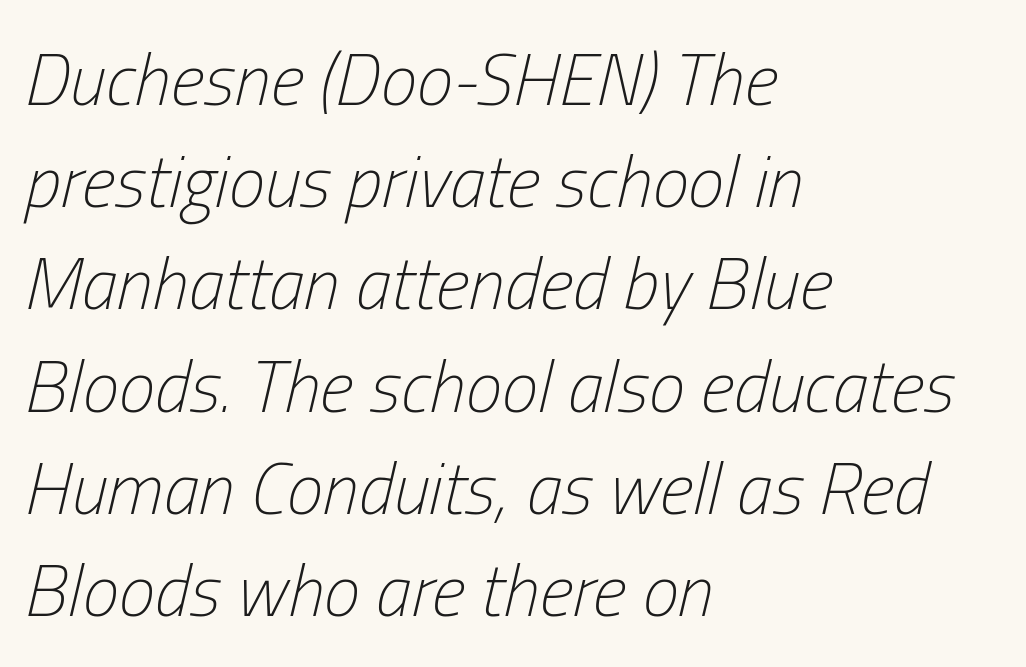
Underlining? Definitely not there. Unbolded letterforms with no extra heft. These lines were composed using italics. Here the designer chose a conventional face with non-uniform glyph widths. Regular leading. The tracking reads as untouched default to a designer's eye.
